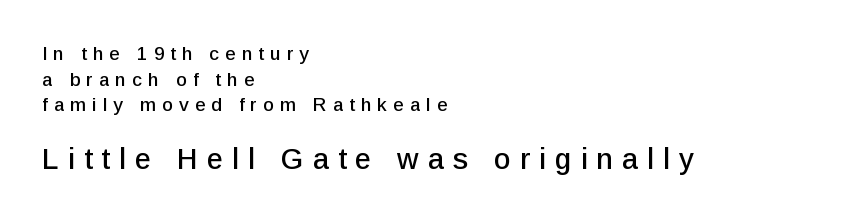
{"serif": "no", "italic": "no", "width": "normal", "stroke_contrast": "low", "x_height": "medium", "monospaced": "no", "underline": "no", "align": "left", "line_spacing": "normal", "line_spacing_ratio": 1.35, "letter_spacing": "wide", "letter_spacing_em": 0.31, "larger_block": "second", "size_ratio": 1.53, "glyph_px": 29}
